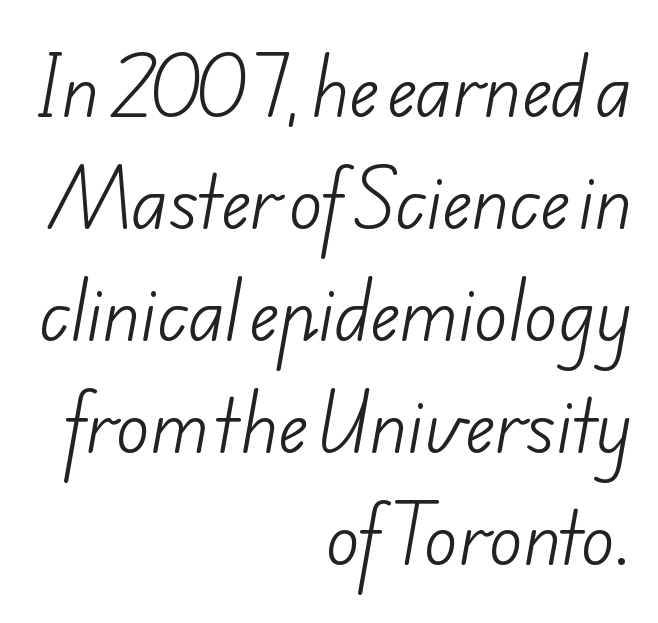
Observe the absence of serifs on each vertical stroke in this sample. If you measured baseline to baseline, you'd find a middling distance. In terms of letterspacing, this is plain default setting. Each letter keeps its own natural width here, so spacing adapts to shape. The area under the type is left untouched. Caption: multi-line text, flush right, ragged left.
